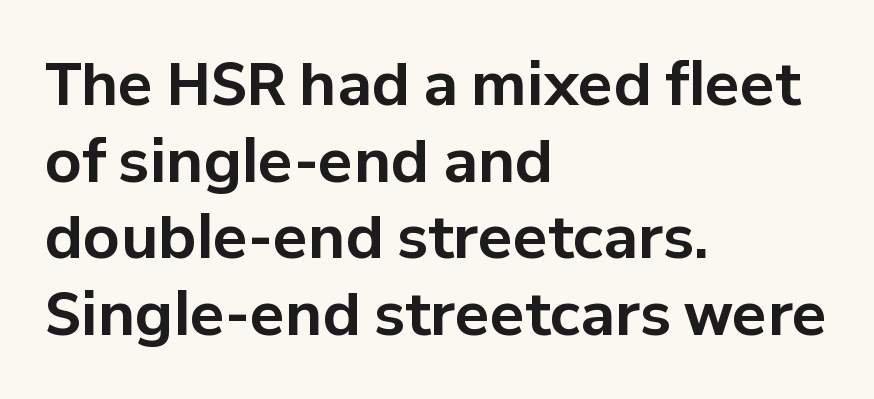
The image shows 58 px bold sans-serif type, upright; set left-aligned, normal line spacing (1.32x), normal letter spacing, not underlined; low stroke contrast and a medium x-height.
